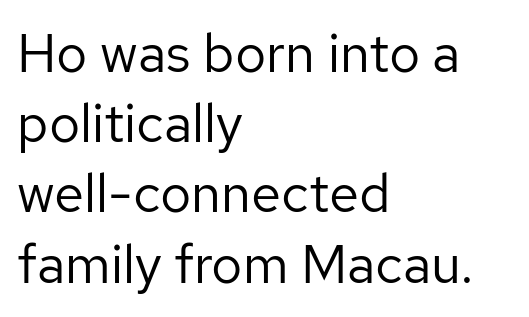
The face used here is rendered with its standard letterfit. In terms of posture, this sample is upright. Type without underlining. Heaviness? Minimal to ordinary, like unemphasized prose. Reading down the column, the eye jumps a familiar distance to each next line.
